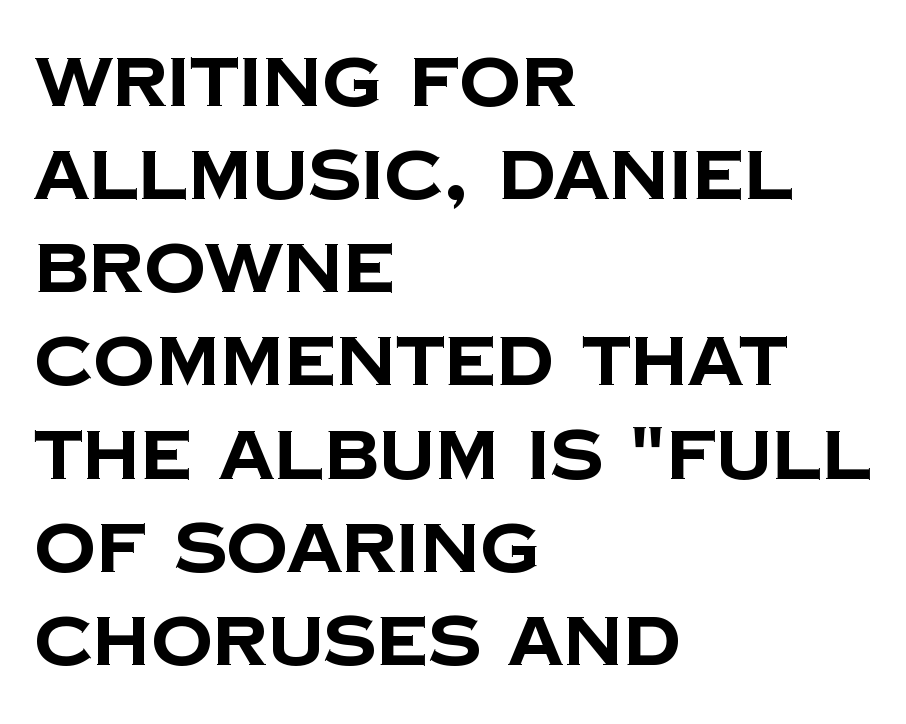
{"serif": "no", "bold": "yes", "weight": "bold", "width": "normal", "stroke_contrast": "low", "x_height": "large", "monospaced": "no", "underline": "no", "align": "left", "line_spacing": "normal", "line_spacing_ratio": 1.35, "letter_spacing": "normal", "letter_spacing_em": 0.0, "glyph_px": 69}
